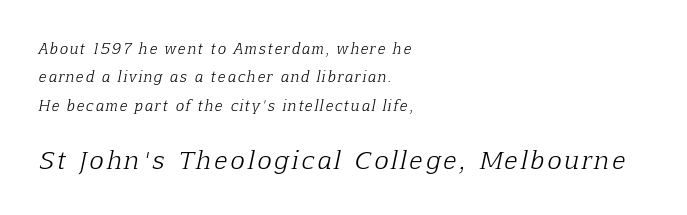
Q: Is the text bold? A: No.
Q: Is the text italic (slanted)? A: Yes, it leans right by about 12 degrees.
Q: Is the text underlined? A: No.
Q: How is the paragraph aligned? A: Left-aligned.
Q: Is the spacing between lines tight, normal or loose? A: Loose.
Q: Which block of text is set in a larger size, the first (top) or the second (bottom)? A: The second (bottom) one.
